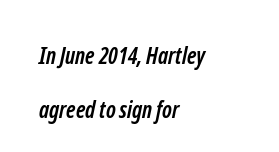
The image shows 23 px bold type; set left-aligned, loose line spacing (2.35x), normal letter spacing, not underlined.
